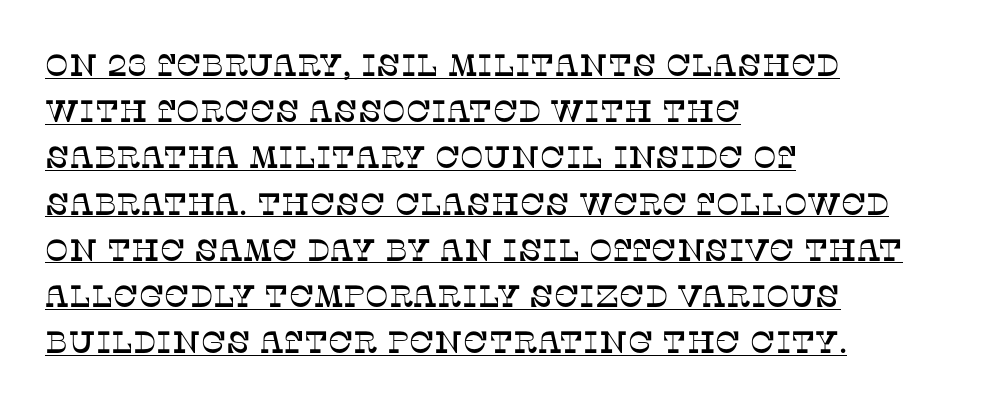
Unlike italic type, these characters show no tilt at all. This rendering uses left alignment, leaving the right contour irregular. Serif or sans? Serif — the stroke terminals have little feet. Varying glyph widths throughout — classic text-font behaviour.
